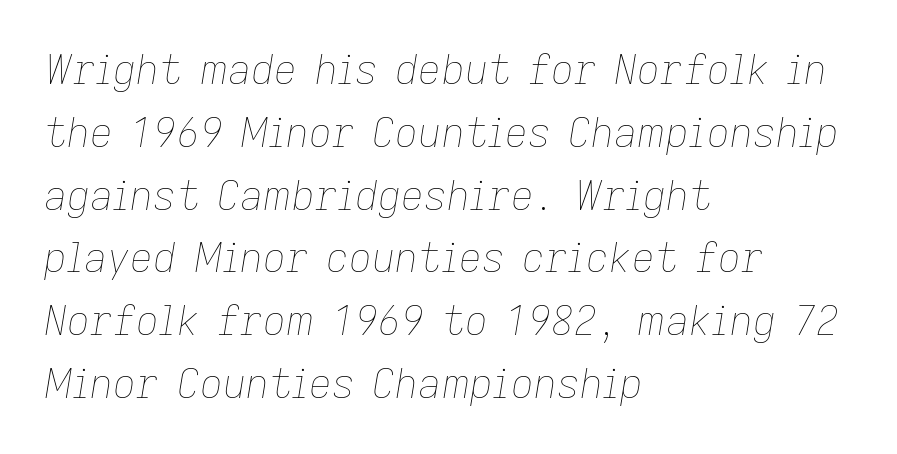
{"italic": "yes", "lean": "right", "slant_degrees": 9, "bold": "no", "weight": "thin", "width": "normal", "stroke_contrast": "low", "x_height": "medium", "monospaced": "no", "underline": "no", "align": "left", "line_spacing": "normal", "line_spacing_ratio": 1.57, "letter_spacing": "normal", "letter_spacing_em": 0.0, "glyph_px": 40}
